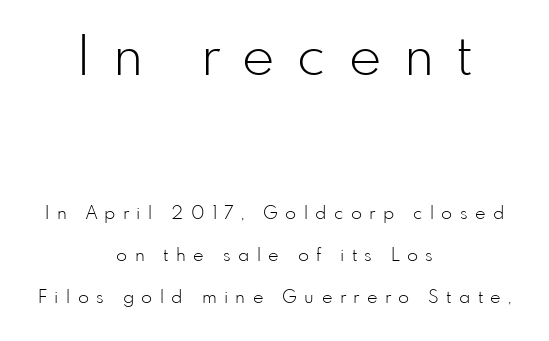
Q: Is the text bold? A: No.
Q: Is the text italic (slanted)? A: No, it is upright.
Q: Is the typeface a serif or a sans-serif typeface? A: Sans-serif.
Q: Is the text underlined? A: No.
Q: How is the paragraph aligned? A: Centered.
Q: Is the spacing between letters normal or unusually wide? A: Unusually wide.
Q: Is the spacing between lines tight, normal or loose? A: Loose.
Q: Which block of text is set in a larger size, the first (top) or the second (bottom)? A: The first (top) one.
Q: Width (condensed, normal, or wide)? A: Normal.
Q: Stroke contrast? A: Low.
Q: x-height? A: Small.
Q: Monospaced? A: No.
